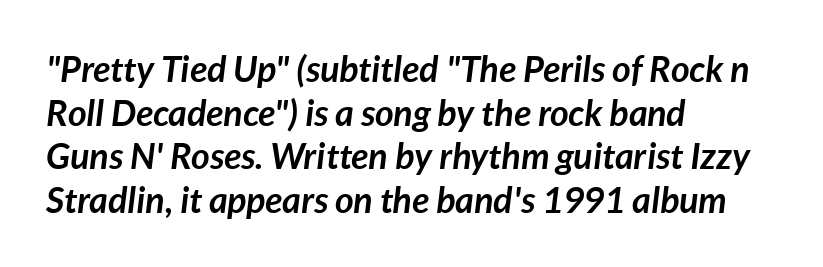
{"italic": "yes", "lean": "right", "slant_degrees": 7, "bold": "yes", "weight": "semibold", "width": "normal", "stroke_contrast": "low", "x_height": "medium", "monospaced": "no", "underline": "no", "align": "left", "line_spacing_ratio": 1.21, "letter_spacing": "normal", "letter_spacing_em": 0.0, "glyph_px": 36}
